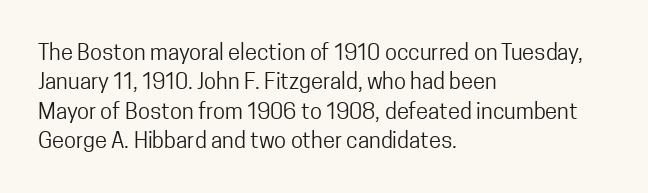
Q: Is the text bold? A: No.
Q: Is the text italic (slanted)? A: No, it is upright.
Q: Is the text underlined? A: No.
Q: How is the paragraph aligned? A: Left-aligned.
Q: Is the spacing between letters normal or unusually wide? A: Normal.
Q: Is the spacing between lines tight, normal or loose? A: Normal.
